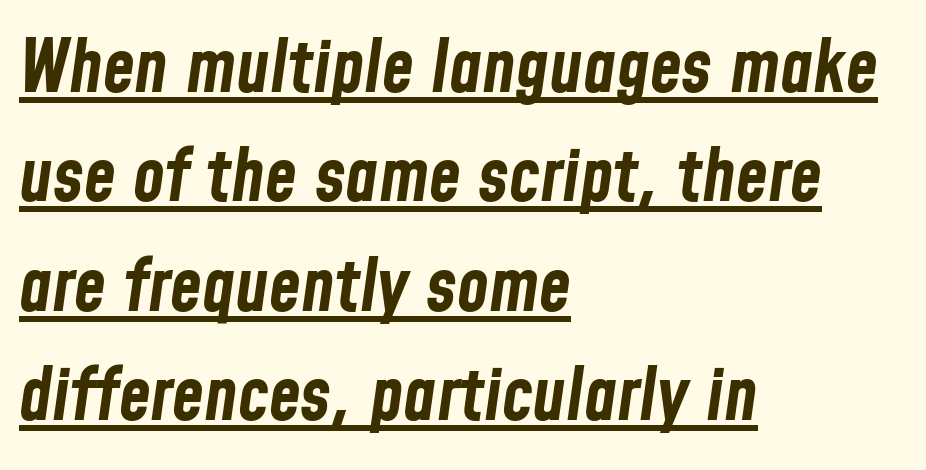
{"italic": "yes", "lean": "right", "slant_degrees": 8, "bold": "yes", "weight": "bold", "width": "condensed", "stroke_contrast": "low", "x_height": "medium", "monospaced": "no", "underline": "yes", "align": "left", "line_spacing": "normal", "line_spacing_ratio": 1.5, "letter_spacing": "normal", "letter_spacing_em": 0.0, "glyph_px": 73}
